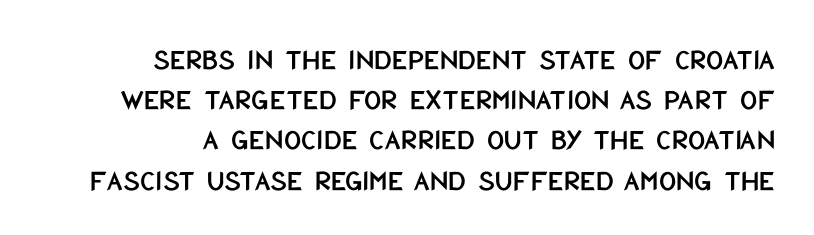
{"serif": "no", "italic": "no", "width": "condensed", "stroke_contrast": "low", "x_height": "large", "monospaced": "no", "underline": "no", "align": "right", "line_spacing": "normal", "line_spacing_ratio": 1.34, "letter_spacing": "normal", "letter_spacing_em": 0.0, "glyph_px": 30}
